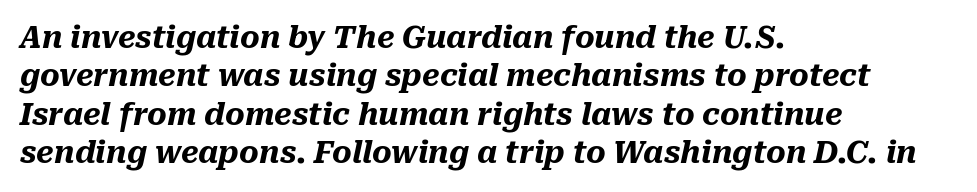
The image shows 30 px heavy type, italic (leaning right); set left-aligned, normal line spacing (1.28x), normal letter spacing, not underlined; medium stroke contrast and a medium x-height.
